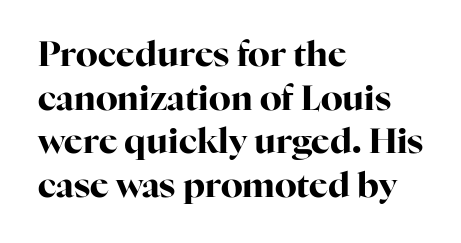
{"serif": "yes", "italic": "no", "bold": "yes", "weight": "bold", "width": "normal", "stroke_contrast": "high", "x_height": "medium", "monospaced": "no", "underline": "no", "align": "left", "line_spacing": "normal", "line_spacing_ratio": 1.25, "letter_spacing": "normal", "letter_spacing_em": 0.0, "glyph_px": 35}
